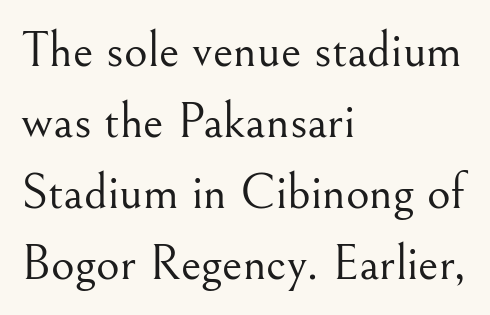
The letters carry serifs — small finishing strokes at the ends of their stems. This reads as an unemphasized weight, regular at the heaviest. The leading is moderate, giving the passage an even texture. Spacing verdict: proportional, widths tailored to each character. Posture: upright roman. The text block is weighted toward the left margin, trailing off unevenly rightward.
